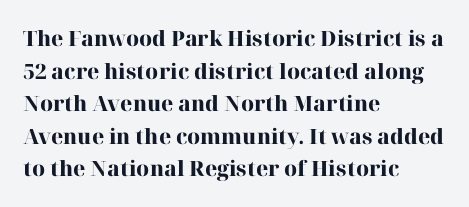
The rendering anchors every line to the left-hand side. In terms of posture, this sample is upright. This sample uses plain, unmodified letter spacing. The gap between lines stays unmarked.
